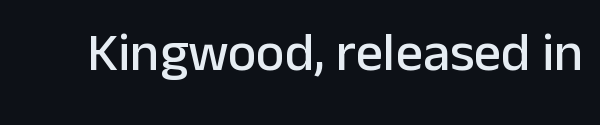
The image shows 54 px sans-serif type, upright; set normal letter spacing, not underlined; low stroke contrast and a medium x-height.
